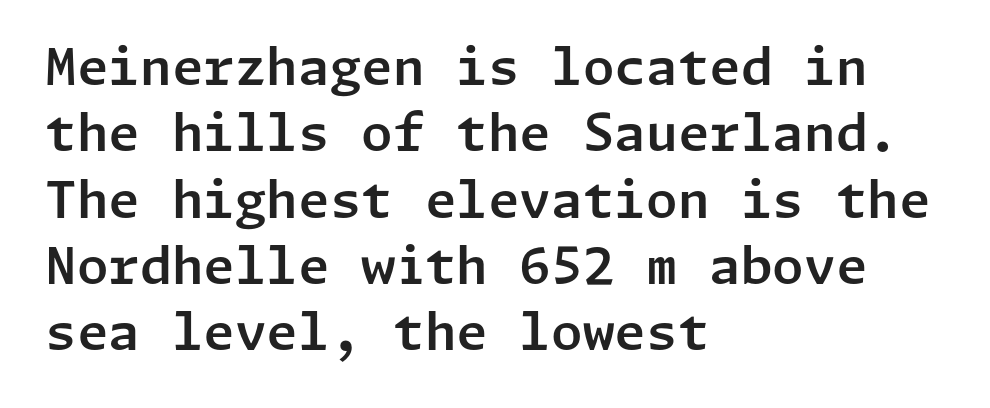
Q: Is the text italic (slanted)? A: No, it is upright.
Q: Is the typeface a serif or a sans-serif typeface? A: Sans-serif.
Q: Is the text underlined? A: No.
Q: How is the paragraph aligned? A: Left-aligned.
Q: Is the spacing between letters normal or unusually wide? A: Normal.
Q: Is the spacing between lines tight, normal or loose? A: Normal.
Q: Width (condensed, normal, or wide)? A: Normal.
Q: Stroke contrast? A: Low.
Q: x-height? A: Medium.
